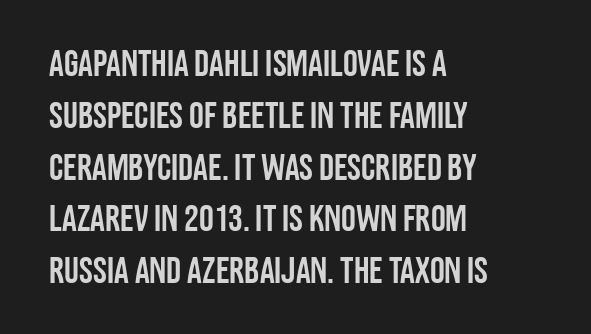
Notice how descenders clear the ascenders below comfortably — that's standard leading. The passage shown is not underscored anywhere. Between one letter and the next there's only the usual sliver of space. You can tell from the bare stems that sans-serif type was used. Leftover space on each line is placed entirely after the last word.
